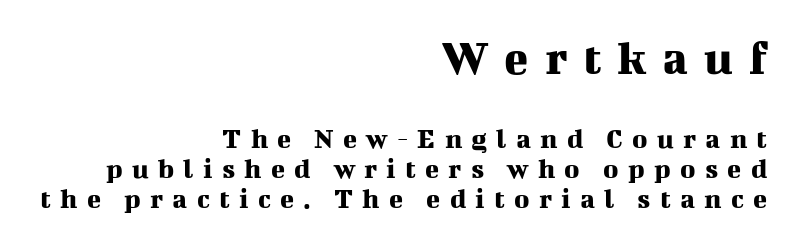
Is this a fixed-width face? No — the glyphs have proportional, varying widths. The passage shown begins with its larger block and ends with its smaller one. The face used here is seriffed, in the tradition of book romans. This sample uses an upright cut, with every glyph sitting square on the baseline. How would I describe the line gaps? Narrow and economical.
